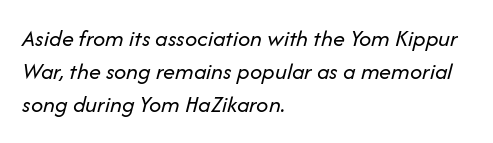
The image shows 24 px text type, italic (leaning right); set left-aligned, normal line spacing (1.38x), normal letter spacing, not underlined.
